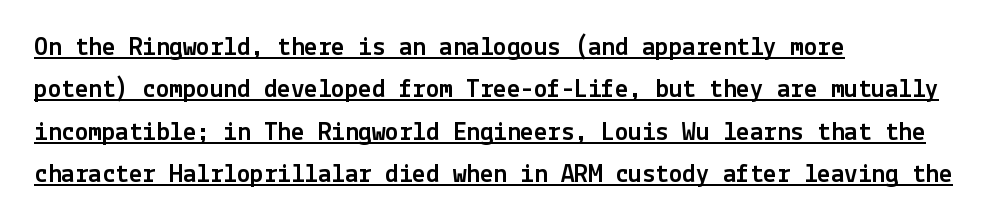
Q: Is the text italic (slanted)? A: No, it is upright.
Q: Is the text underlined? A: Yes.
Q: How is the paragraph aligned? A: Left-aligned.
Q: Is the spacing between letters normal or unusually wide? A: Normal.
Q: Is the spacing between lines tight, normal or loose? A: Normal.
